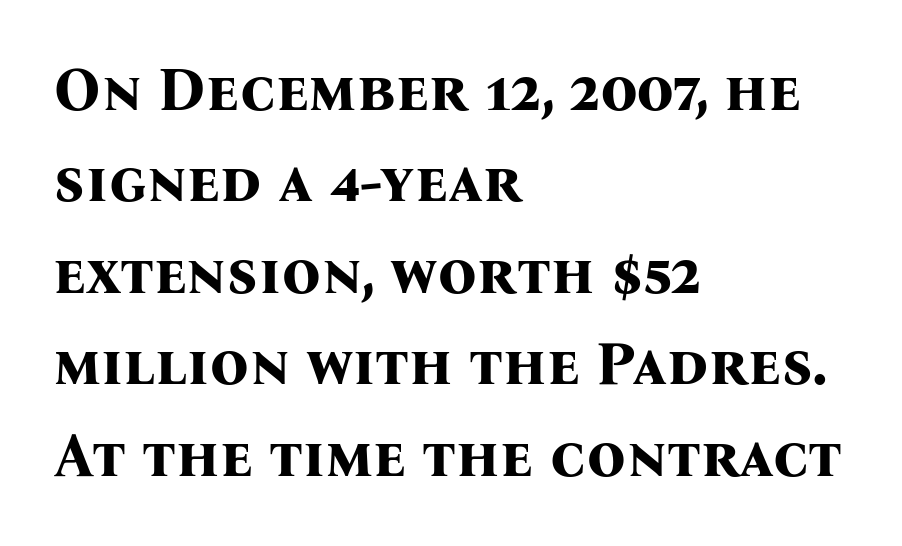
{"serif": "yes", "italic": "no", "bold": "yes", "weight": "bold", "width": "normal", "stroke_contrast": "medium", "x_height": "medium", "monospaced": "no", "underline": "no", "align": "left", "line_spacing": "normal", "line_spacing_ratio": 1.5, "letter_spacing": "normal", "letter_spacing_em": 0.0, "glyph_px": 61}
